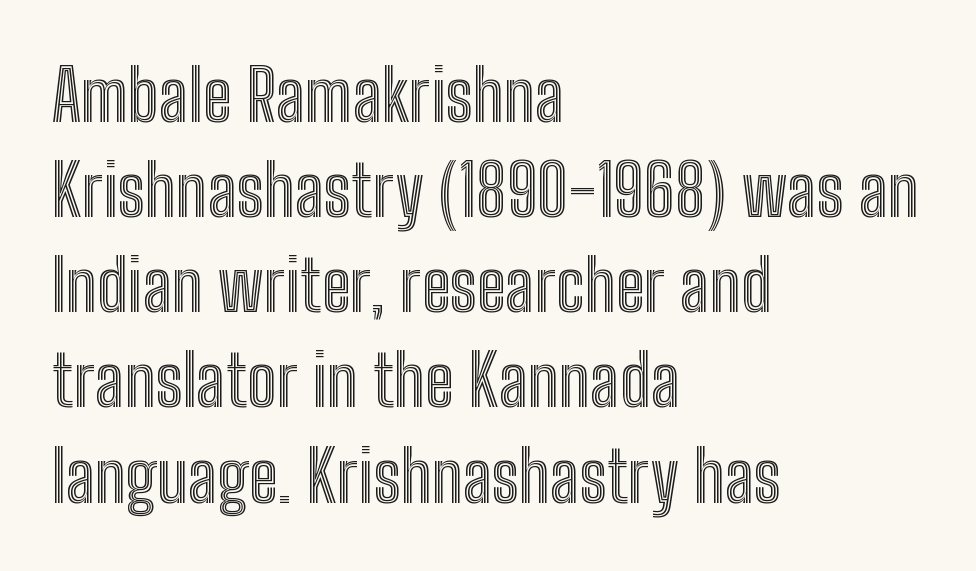
Q: Is the text italic (slanted)? A: No, it is upright.
Q: Is the text underlined? A: No.
Q: How is the paragraph aligned? A: Left-aligned.
Q: Is the spacing between letters normal or unusually wide? A: Normal.
Q: Is the spacing between lines tight, normal or loose? A: Normal.
Q: Width (condensed, normal, or wide)? A: Condensed.
Q: x-height? A: Medium.
Q: Monospaced? A: No.
